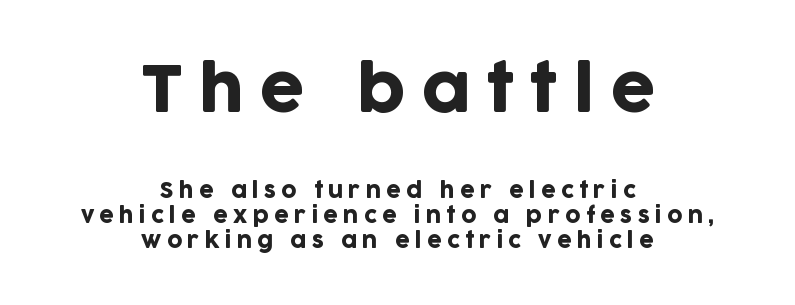
The image shows 64 px sans-serif type, upright; set centered, line spacing 1.21x, unusually wide letter spacing (+0.25 em), not underlined; the first (top) block is 3.05x larger; low stroke contrast and a large x-height.
